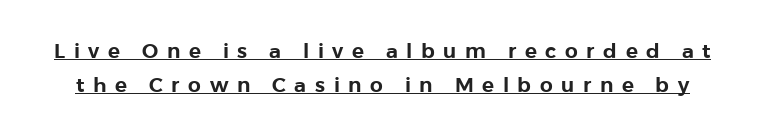
{"italic": "no", "underline": "yes", "line_spacing": "normal", "line_spacing_ratio": 1.68, "letter_spacing": "wide", "letter_spacing_em": 0.43, "glyph_px": 20}
